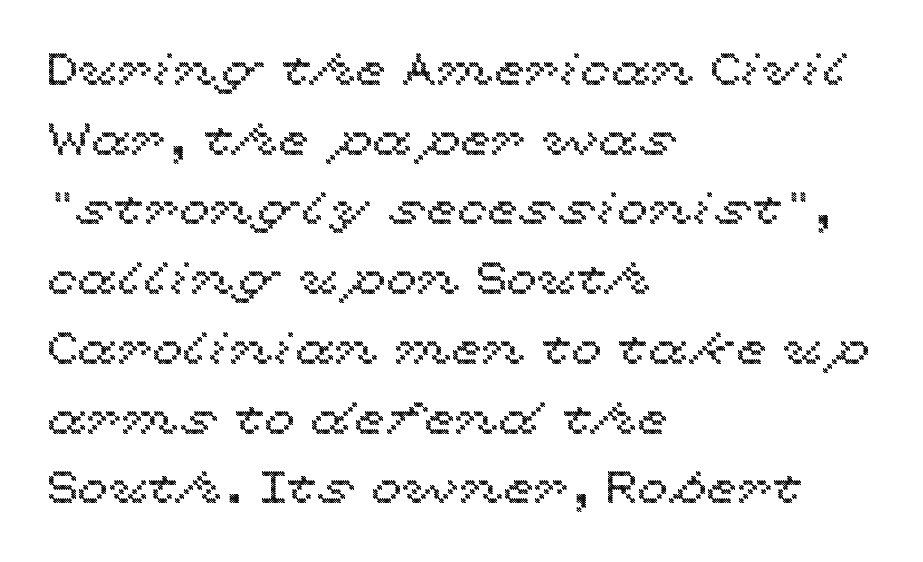
{"width": "wide", "x_height": "medium", "monospaced": "no", "underline": "no", "align": "left", "line_spacing": "normal", "line_spacing_ratio": 1.55, "letter_spacing": "normal", "letter_spacing_em": 0.0, "glyph_px": 45}
